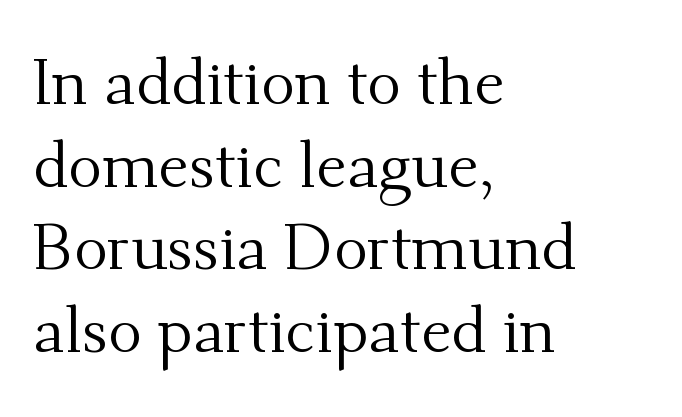
Q: Is the text bold? A: No.
Q: Is the text italic (slanted)? A: No, it is upright.
Q: Is the typeface a serif or a sans-serif typeface? A: Serif.
Q: Is the text underlined? A: No.
Q: How is the paragraph aligned? A: Left-aligned.
Q: Is the spacing between letters normal or unusually wide? A: Normal.
Q: Is the spacing between lines tight, normal or loose? A: Normal.
Q: Width (condensed, normal, or wide)? A: Normal.
Q: Stroke contrast? A: Medium.
Q: x-height? A: Small.
Q: Monospaced? A: No.
